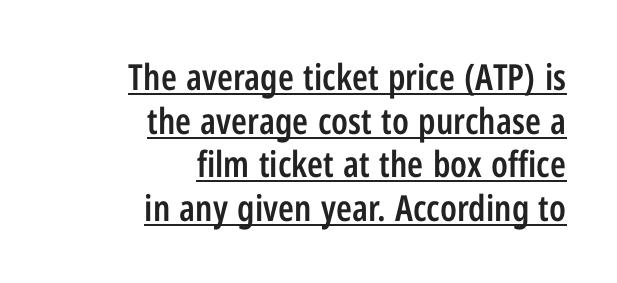
{"serif": "no", "italic": "no", "bold": "semi", "weight": "semibold", "width": "condensed", "stroke_contrast": "low", "x_height": "medium", "monospaced": "no", "underline": "yes", "align": "right", "line_spacing_ratio": 1.21, "letter_spacing": "normal", "letter_spacing_em": 0.0, "glyph_px": 36}
